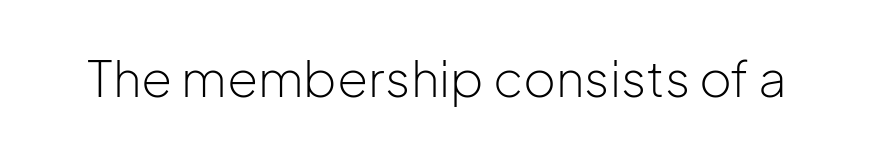
Q: Is the text bold? A: No.
Q: Is the text italic (slanted)? A: No, it is upright.
Q: Is the typeface a serif or a sans-serif typeface? A: Sans-serif.
Q: Is the text underlined? A: No.
Q: Is the spacing between letters normal or unusually wide? A: Normal.
Q: Width (condensed, normal, or wide)? A: Normal.
Q: Stroke contrast? A: Low.
Q: x-height? A: Medium.
Q: Monospaced? A: No.
